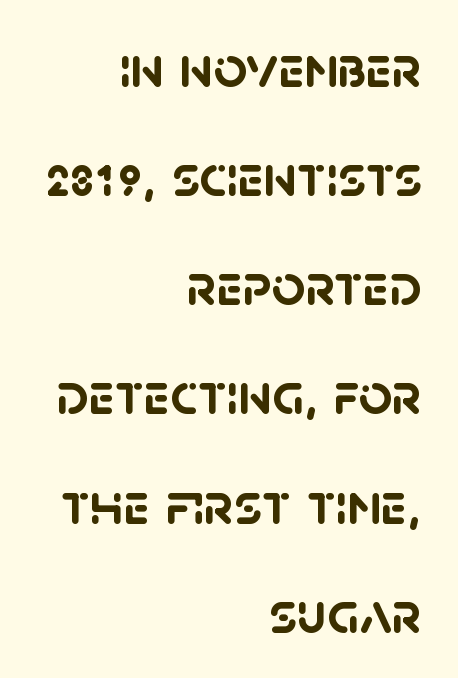
Q: Is the text bold? A: Yes.
Q: Is the typeface a serif or a sans-serif typeface? A: Sans-serif.
Q: Is the text underlined? A: No.
Q: How is the paragraph aligned? A: Right-aligned.
Q: Is the spacing between letters normal or unusually wide? A: Normal.
Q: Width (condensed, normal, or wide)? A: Normal.
Q: Stroke contrast? A: Low.
Q: x-height? A: Large.
Q: Monospaced? A: No.
